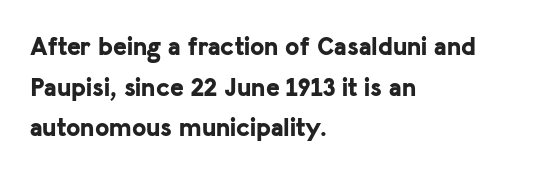
Q: Is the text bold? A: Yes.
Q: Is the text italic (slanted)? A: No, it is upright.
Q: Is the text underlined? A: No.
Q: How is the paragraph aligned? A: Left-aligned.
Q: Is the spacing between letters normal or unusually wide? A: Normal.
Q: Is the spacing between lines tight, normal or loose? A: Normal.
